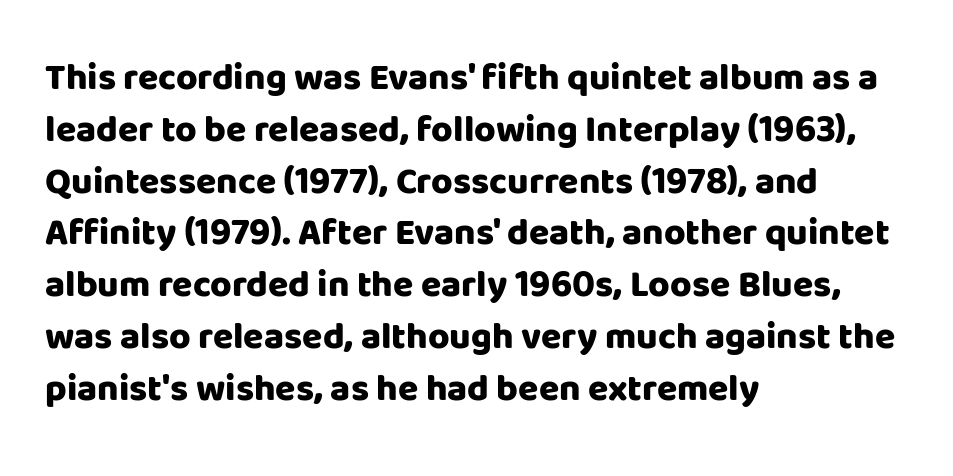
A typesetter would call this proportional, since set widths differ per character. Unlike a traditional serif, this face leaves its strokes unadorned. The glyphs are unaccompanied by any horizontal stroke below them. Vertical spacing — default. Is the block centered? No — it sits flush against the left margin. The typesetting leans heavy: a genuine bold.
